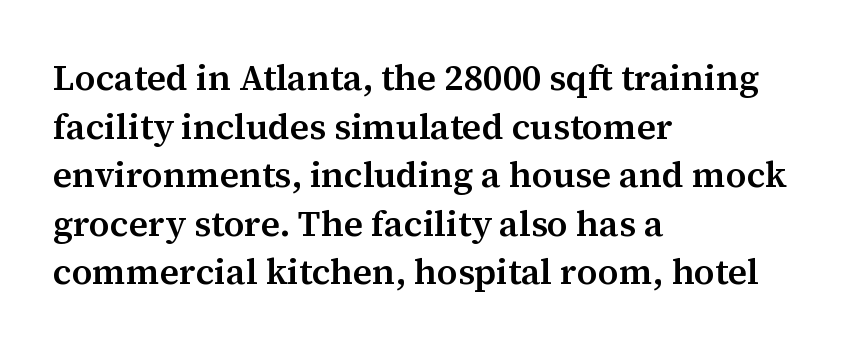
Posture: upright roman. The specimen omits any rule beneath the text block's lines. The strokes are fattened partway — semibold, not bold. Varying glyph widths throughout — classic text-font behaviour. Honestly, the row spacing looks completely unremarkable.
